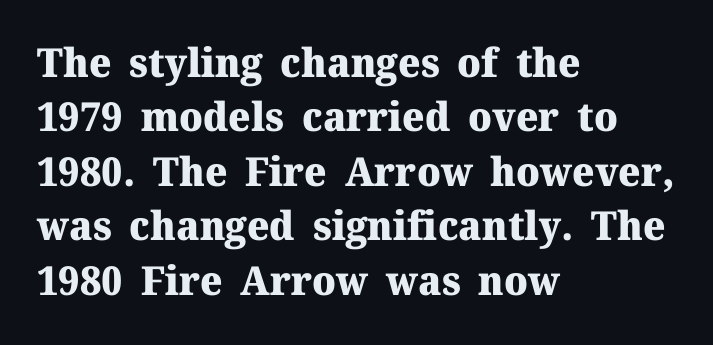
Serif or sans? Serif — the stroke terminals have little feet. Line beginnings align vertically; line endings do not. The type sits square on the baseline with zero lean. The sample has been set heavy, in full bold.
